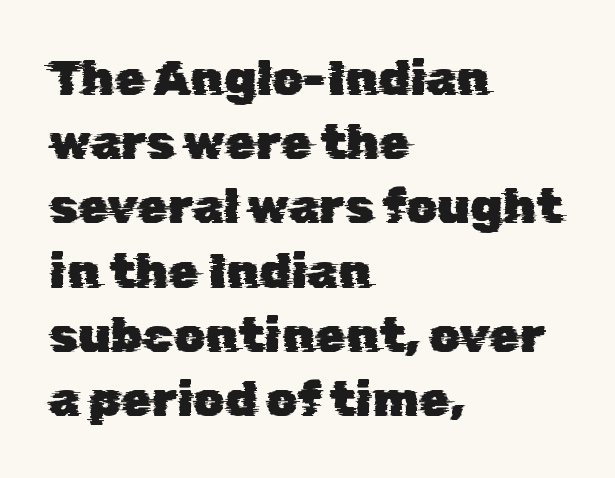
Q: Is the typeface a serif or a sans-serif typeface? A: Sans-serif.
Q: Is the text underlined? A: No.
Q: How is the paragraph aligned? A: Left-aligned.
Q: Is the spacing between letters normal or unusually wide? A: Normal.
Q: Is the spacing between lines tight, normal or loose? A: Normal.
Q: Width (condensed, normal, or wide)? A: Normal.
Q: Stroke contrast? A: Low.
Q: x-height? A: Medium.
Q: Monospaced? A: No.
